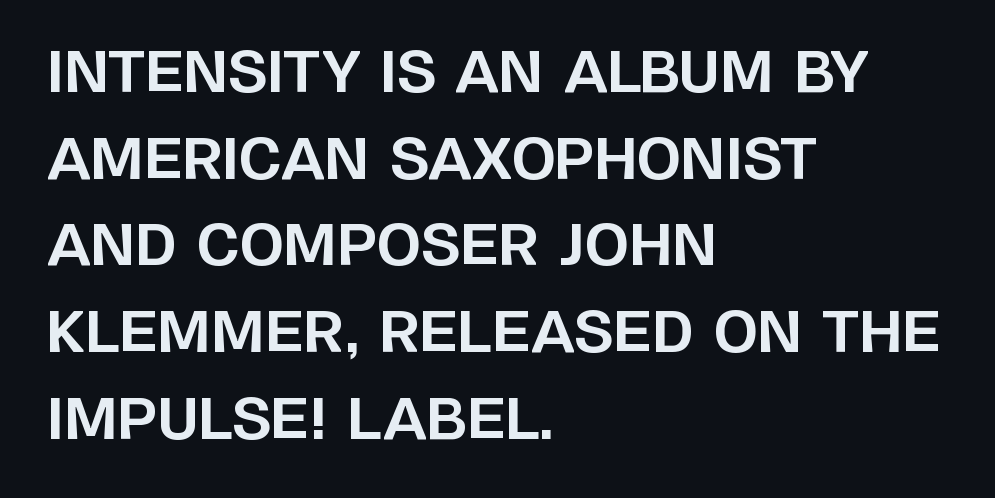
Q: Is the text bold? A: Yes.
Q: Is the text italic (slanted)? A: No, it is upright.
Q: Is the typeface a serif or a sans-serif typeface? A: Sans-serif.
Q: Is the text underlined? A: No.
Q: How is the paragraph aligned? A: Left-aligned.
Q: Is the spacing between letters normal or unusually wide? A: Normal.
Q: Is the spacing between lines tight, normal or loose? A: Normal.
Q: Width (condensed, normal, or wide)? A: Normal.
Q: Stroke contrast? A: Low.
Q: x-height? A: Large.
Q: Monospaced? A: No.
